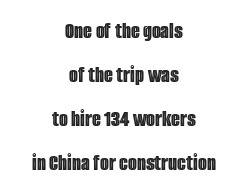
The image shows 23 px text type, upright; set centered, loose line spacing (1.91x), normal letter spacing, not underlined.
